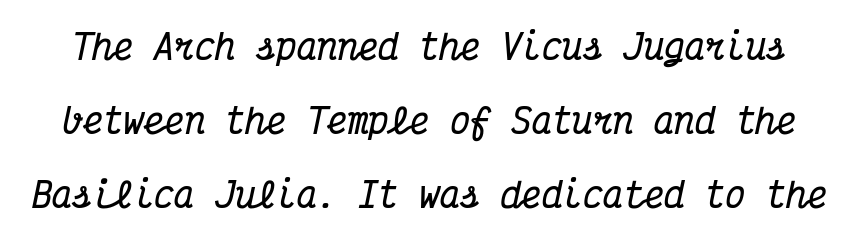
Q: Is the text bold? A: Yes.
Q: Is the text italic (slanted)? A: Yes, it leans right by about 12 degrees.
Q: Is the typeface a serif or a sans-serif typeface? A: Serif.
Q: Is the text underlined? A: No.
Q: Is the spacing between letters normal or unusually wide? A: Normal.
Q: Is the spacing between lines tight, normal or loose? A: Loose.
Q: Width (condensed, normal, or wide)? A: Condensed.
Q: Stroke contrast? A: Medium.
Q: x-height? A: Medium.
Q: Monospaced? A: Yes.
